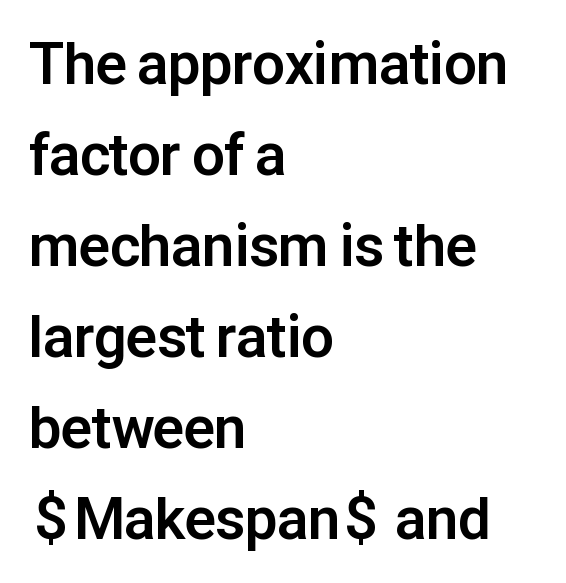
Baseline-to-baseline distance is the conventional proportion of letter height. Tall strokes in this sample are plumb rather than angled. The typeface chosen for these lines omits serifs. Standard letterfit; no display-style spreading of the glyphs. The face used here is proportionally spaced, like ordinary book or web type.
